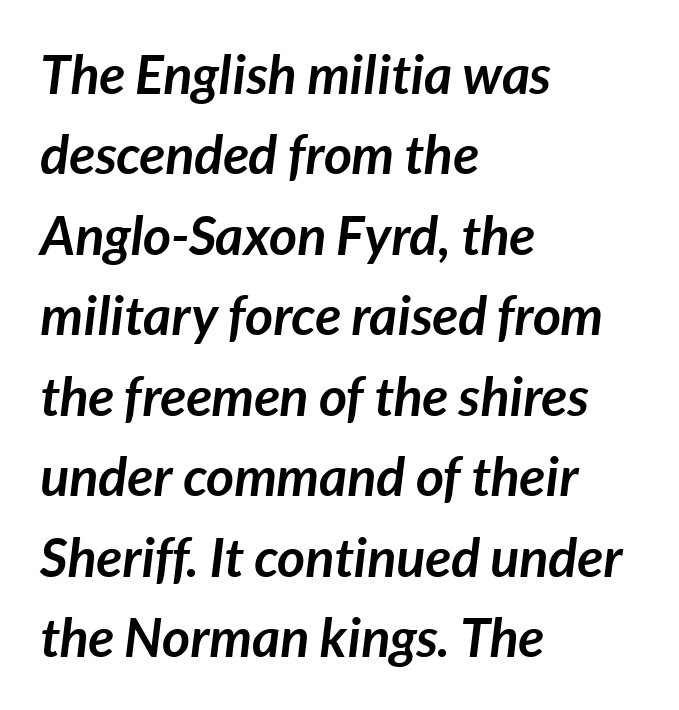
The image shows 54 px semibold type, italic (leaning right); set left-aligned, normal line spacing (1.49x), normal letter spacing, not underlined; low stroke contrast and a medium x-height.
